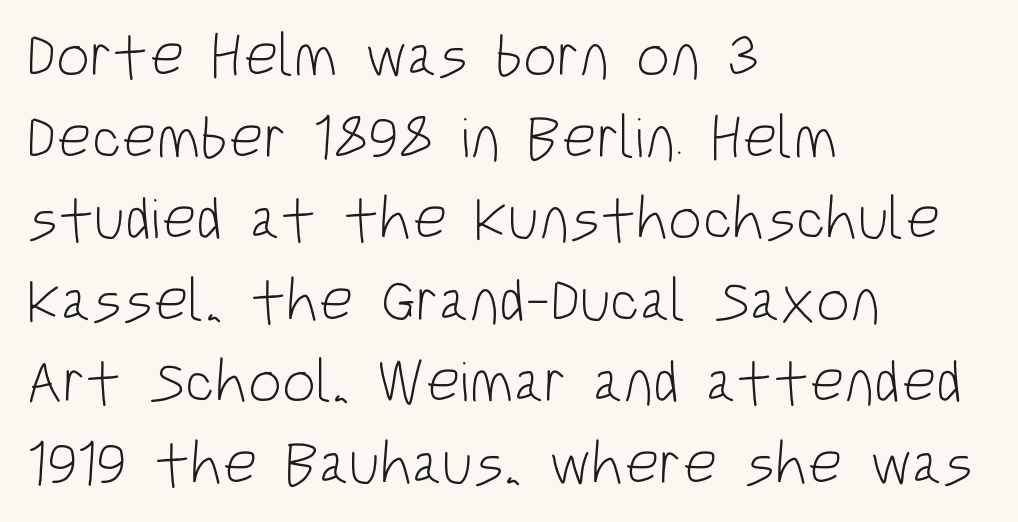
The space directly below the letters is spotless. The lettering stays uniformly vertical, giving the passage a roman look. Stems here are at most as thick as an everyday book face. The face used here is a sans, in the tradition of grotesques and geometrics. The type is set solid horizontally, with unmodified tracking.
